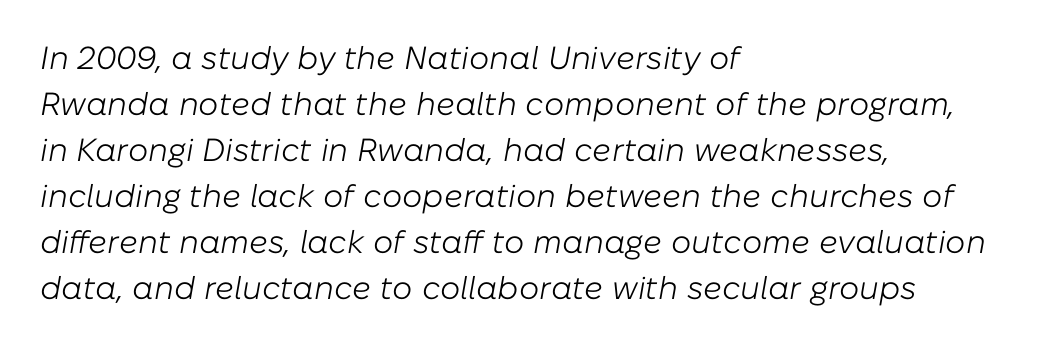
Q: Is the text bold? A: No.
Q: Is the text italic (slanted)? A: Yes, it leans right by about 10 degrees.
Q: Is the text underlined? A: No.
Q: How is the paragraph aligned? A: Left-aligned.
Q: Is the spacing between letters normal or unusually wide? A: Normal.
Q: Is the spacing between lines tight, normal or loose? A: Normal.
Q: Width (condensed, normal, or wide)? A: Normal.
Q: Stroke contrast? A: Low.
Q: x-height? A: Medium.
Q: Monospaced? A: No.
